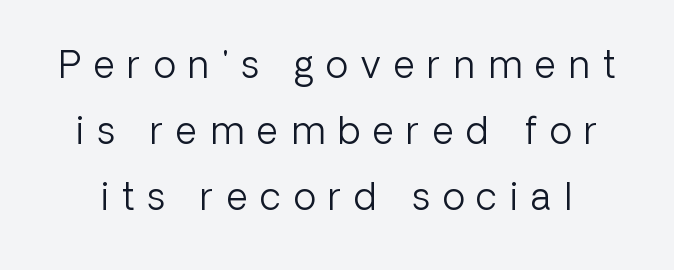
Vertical strokes here are truly vertical. Proportional: the letters do not fall into vertical columns. The line texture is sparse and dotted thanks to wide tracking. Nothing sits at the stroke ends, so this counts as sans-serif. The glyphs are unaccompanied by any horizontal stroke below them.
